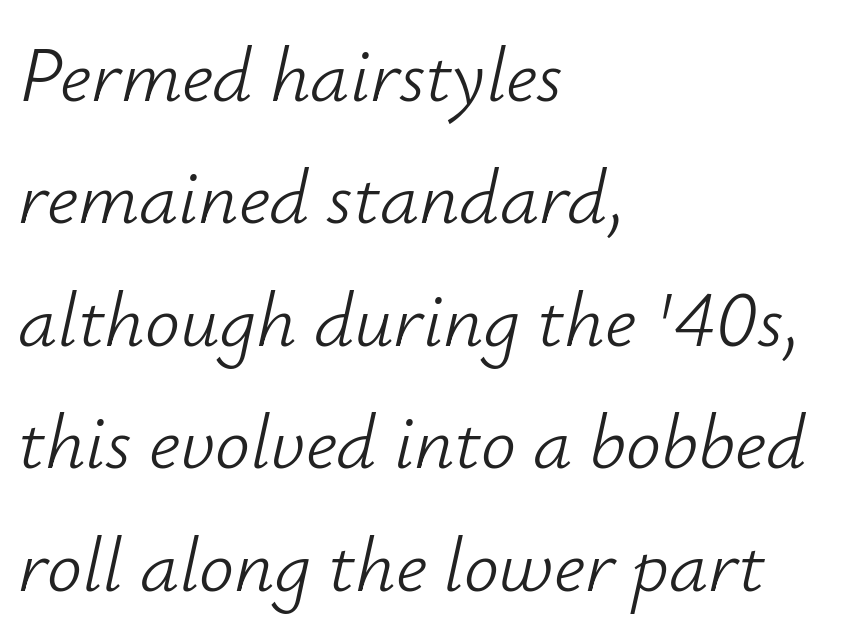
The image shows 78 px light type, italic (leaning right); set left-aligned, normal line spacing (1.57x), normal letter spacing, not underlined; low stroke contrast and a small x-height.
